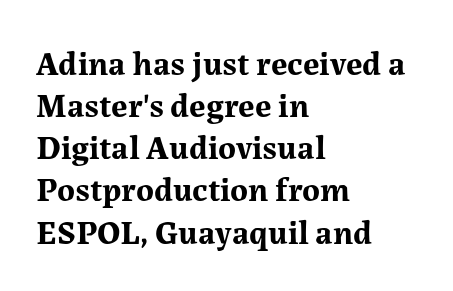
The image shows 34 px bold serif type, upright; set left-aligned, line spacing 1.24x, normal letter spacing, not underlined; medium stroke contrast and a medium x-height.
